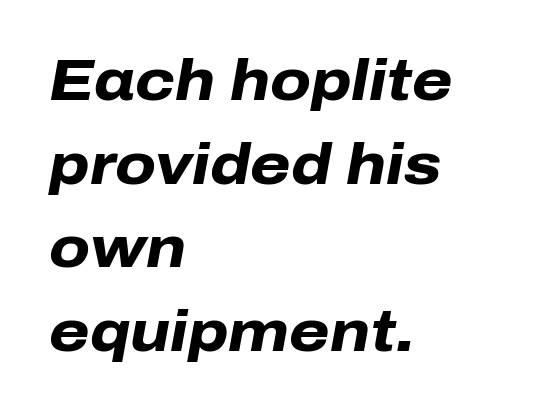
Q: Is the text bold? A: Yes.
Q: Is the text italic (slanted)? A: Yes, it leans right by about 10 degrees.
Q: Is the text underlined? A: No.
Q: How is the paragraph aligned? A: Left-aligned.
Q: Is the spacing between letters normal or unusually wide? A: Normal.
Q: Is the spacing between lines tight, normal or loose? A: Normal.
Q: Width (condensed, normal, or wide)? A: Normal.
Q: Stroke contrast? A: Low.
Q: x-height? A: Medium.
Q: Monospaced? A: No.
